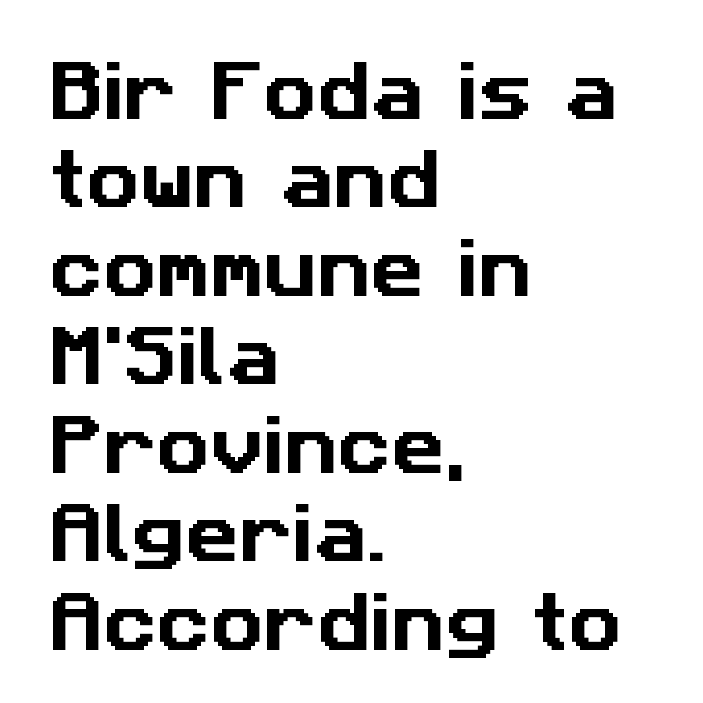
Q: Is the typeface a serif or a sans-serif typeface? A: Sans-serif.
Q: Is the text underlined? A: No.
Q: How is the paragraph aligned? A: Left-aligned.
Q: Is the spacing between letters normal or unusually wide? A: Normal.
Q: Is the spacing between lines tight, normal or loose? A: Normal.
Q: Width (condensed, normal, or wide)? A: Normal.
Q: Stroke contrast? A: Low.
Q: x-height? A: Medium.
Q: Monospaced? A: No.
